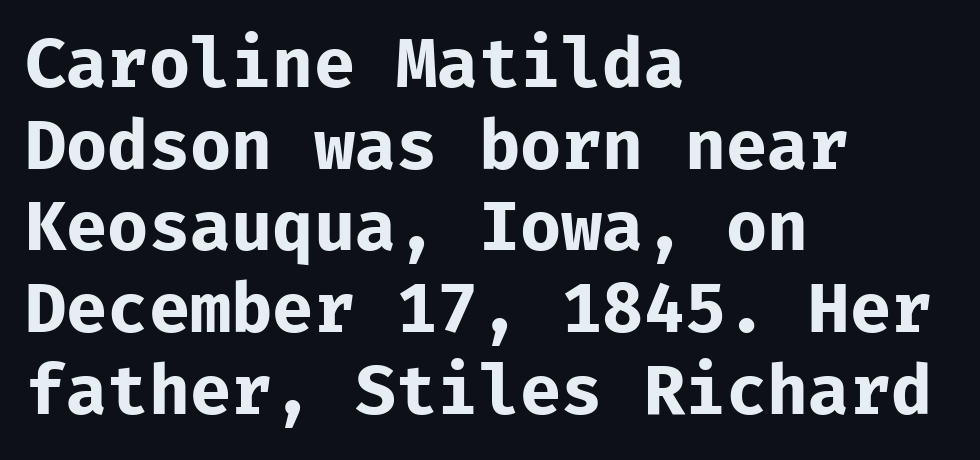
Q: Is the text bold? A: Yes.
Q: Is the text italic (slanted)? A: No, it is upright.
Q: Is the typeface a serif or a sans-serif typeface? A: Sans-serif.
Q: Is the text underlined? A: No.
Q: How is the paragraph aligned? A: Left-aligned.
Q: Is the spacing between letters normal or unusually wide? A: Normal.
Q: Width (condensed, normal, or wide)? A: Normal.
Q: Stroke contrast? A: Low.
Q: x-height? A: Medium.
